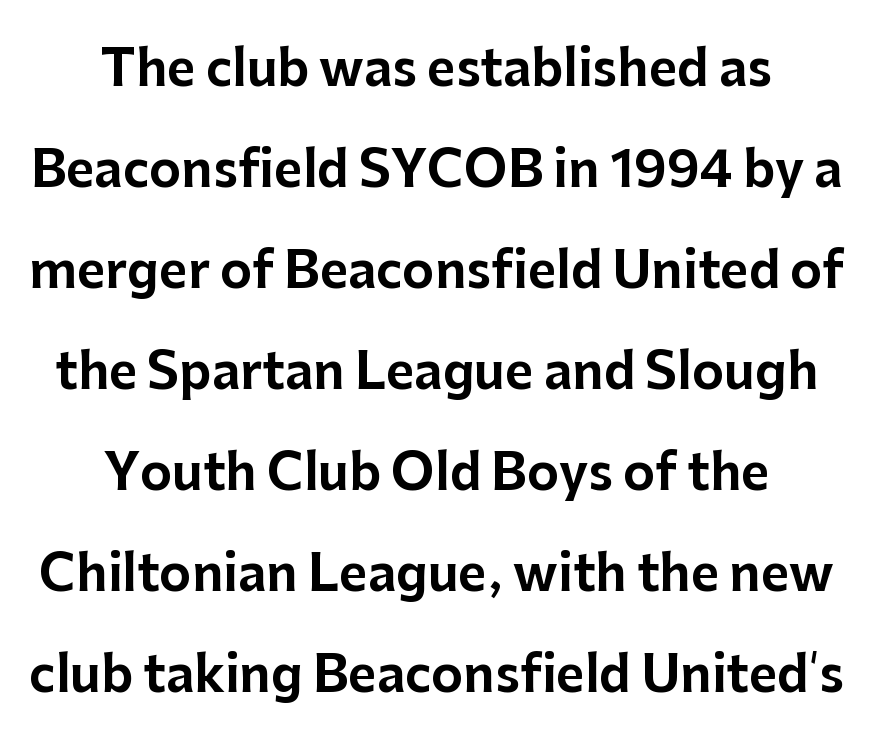
Q: Is the text italic (slanted)? A: No, it is upright.
Q: Is the typeface a serif or a sans-serif typeface? A: Sans-serif.
Q: Is the text underlined? A: No.
Q: How is the paragraph aligned? A: Centered.
Q: Is the spacing between letters normal or unusually wide? A: Normal.
Q: Is the spacing between lines tight, normal or loose? A: Loose.
Q: Width (condensed, normal, or wide)? A: Normal.
Q: Stroke contrast? A: Low.
Q: x-height? A: Medium.
Q: Monospaced? A: No.
